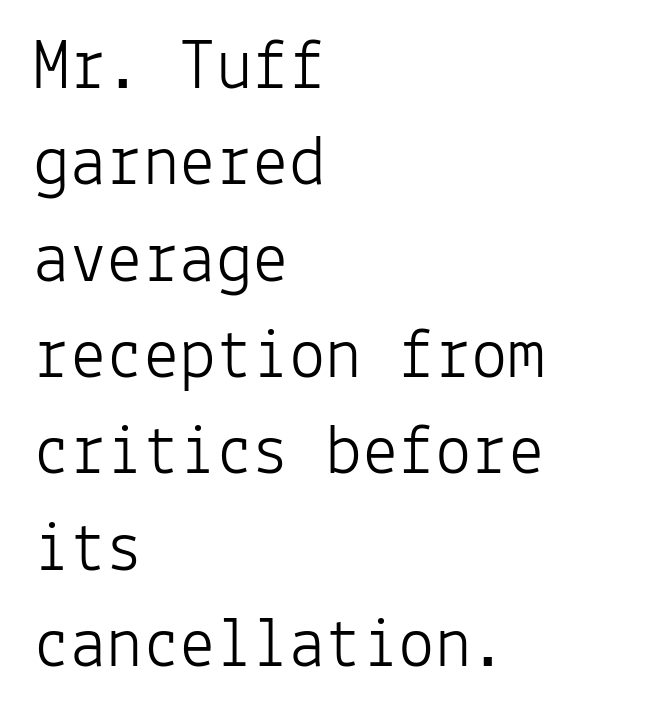
Weight class: somewhere from thin through regular. Each letter, wide or thin by design, is forced into the same width here. The block of text has a typical density, with ordinary space between rows. Words appear dense and cohesive because spacing is normal.
